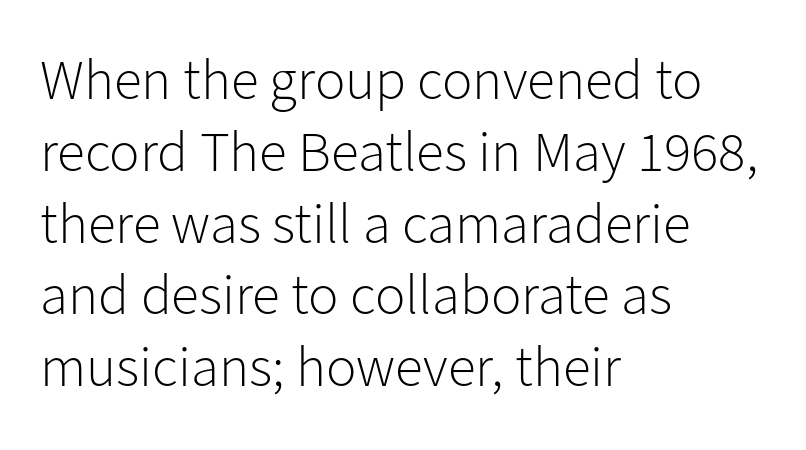
The image shows 57 px light sans-serif type, upright; set left-aligned, normal line spacing (1.26x), normal letter spacing, not underlined; low stroke contrast and a medium x-height.
